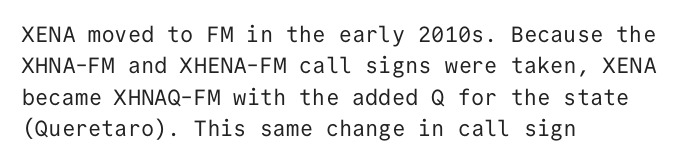
The line-height multiplier appears to be the usual default. The ragged edge is on the right, which tells us the setting is flush left. A typesetter would mark this as roman, not italic. This sample uses plain, unmodified letter spacing. No letter is thick-stroked: the sample isn't bold.
